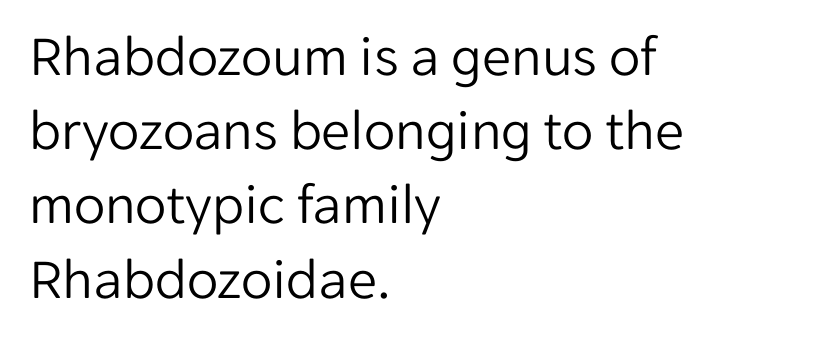
Q: Is the text bold? A: No.
Q: Is the text italic (slanted)? A: No, it is upright.
Q: Is the typeface a serif or a sans-serif typeface? A: Sans-serif.
Q: Is the text underlined? A: No.
Q: How is the paragraph aligned? A: Left-aligned.
Q: Is the spacing between letters normal or unusually wide? A: Normal.
Q: Is the spacing between lines tight, normal or loose? A: Normal.
Q: Width (condensed, normal, or wide)? A: Normal.
Q: Stroke contrast? A: Low.
Q: x-height? A: Medium.
Q: Monospaced? A: No.
